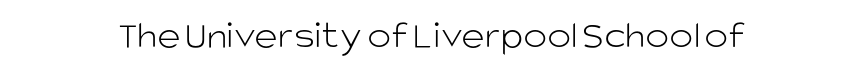
Does extra space separate the letters? No, they use regular spacing. Font category for this specimen: sans-serif. Only glyphs here, with clear space below each row. This reads as an unemphasized weight, regular at the heaviest.
